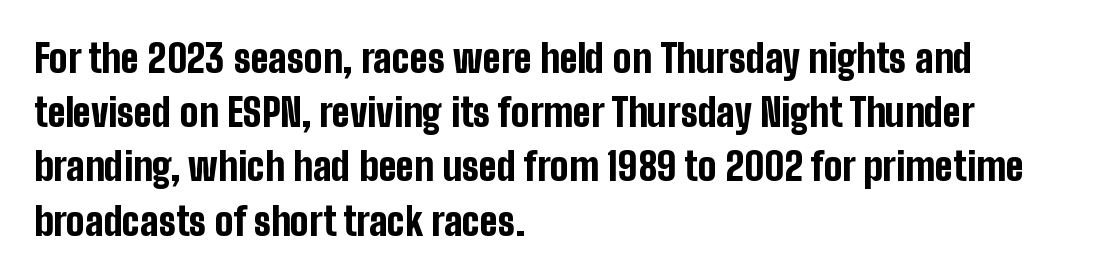
Q: Is the text bold? A: Yes.
Q: Is the text italic (slanted)? A: No, it is upright.
Q: Is the typeface a serif or a sans-serif typeface? A: Sans-serif.
Q: Is the text underlined? A: No.
Q: How is the paragraph aligned? A: Left-aligned.
Q: Is the spacing between letters normal or unusually wide? A: Normal.
Q: Is the spacing between lines tight, normal or loose? A: Normal.
Q: Width (condensed, normal, or wide)? A: Condensed.
Q: Stroke contrast? A: Low.
Q: x-height? A: Medium.
Q: Monospaced? A: No.
